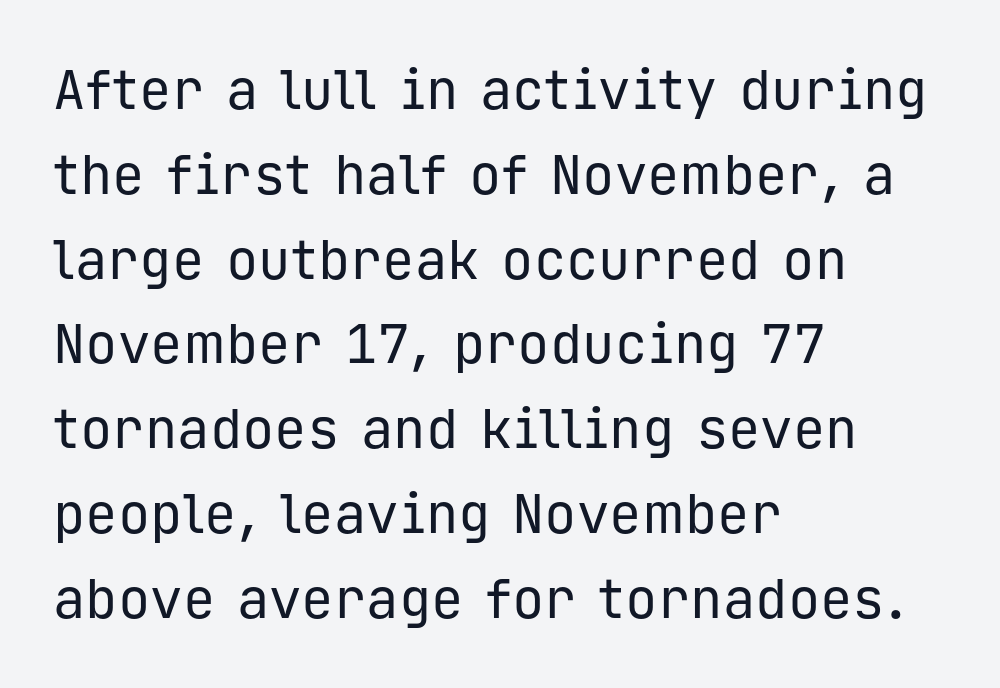
The image shows 54 px regular-weight sans-serif type, upright, monospaced; set left-aligned, normal line spacing (1.57x), normal letter spacing, not underlined; low stroke contrast and a medium x-height.
